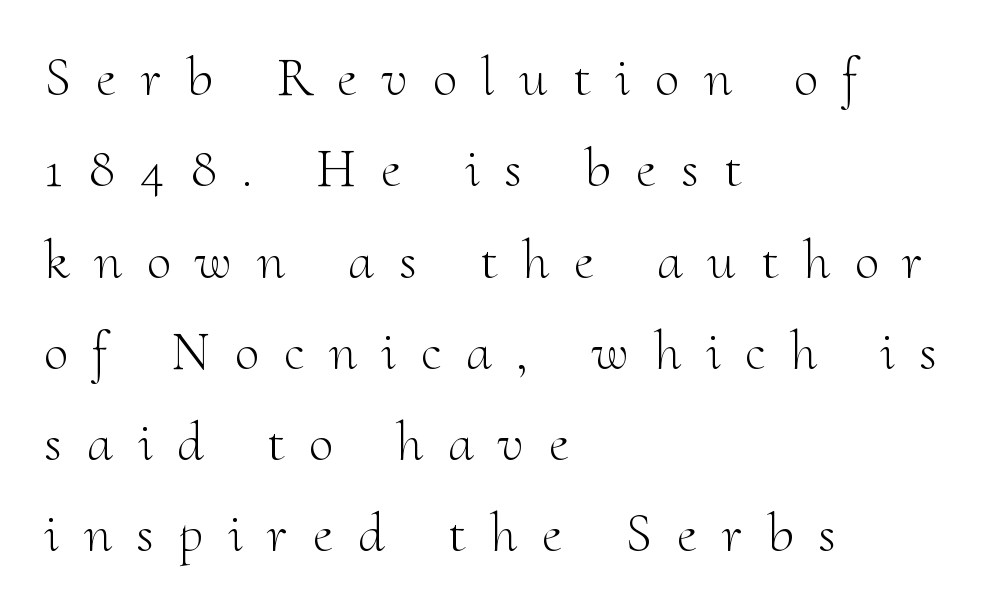
{"serif": "yes", "italic": "no", "bold": "no", "weight": "light", "width": "normal", "stroke_contrast": "medium", "x_height": "small", "monospaced": "no", "underline": "no", "align": "left", "line_spacing": "normal", "line_spacing_ratio": 1.66, "letter_spacing": "wide", "letter_spacing_em": 0.46, "glyph_px": 55}
